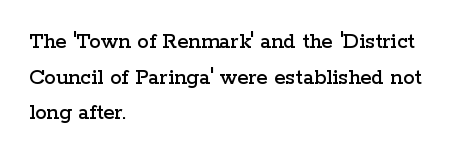
{"italic": "no", "underline": "no", "align": "left", "line_spacing": "normal", "line_spacing_ratio": 1.55, "letter_spacing": "normal", "letter_spacing_em": 0.0, "glyph_px": 23}
